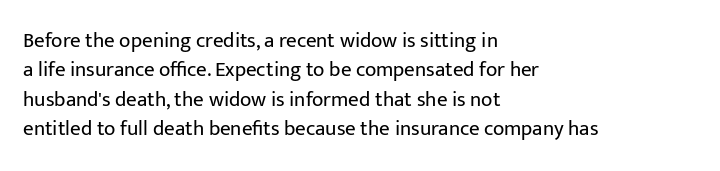
{"italic": "no", "bold": "no", "underline": "no", "align": "left", "line_spacing": "normal", "line_spacing_ratio": 1.4, "letter_spacing": "normal", "letter_spacing_em": 0.0, "glyph_px": 21}
